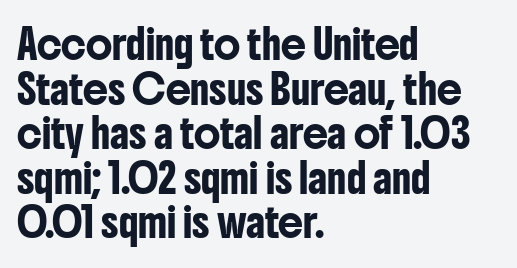
Vertical spacing — default. Serif or sans? Sans — the stroke terminals are bare. Do the characters align in a grid? No, the font is proportional. Unlike italic type, these characters show no tilt at all. Spacing between characters is what you'd get straight out of the box.
